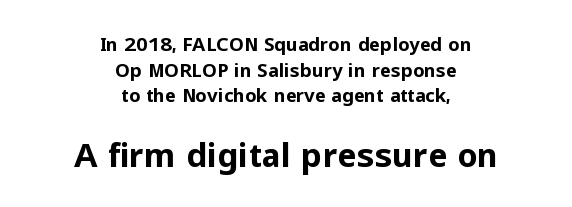
Q: Is the text bold? A: Yes.
Q: Is the text italic (slanted)? A: No, it is upright.
Q: Is the typeface a serif or a sans-serif typeface? A: Sans-serif.
Q: Is the text underlined? A: No.
Q: How is the paragraph aligned? A: Centered.
Q: Is the spacing between letters normal or unusually wide? A: Normal.
Q: Is the spacing between lines tight, normal or loose? A: Normal.
Q: Which block of text is set in a larger size, the first (top) or the second (bottom)? A: The second (bottom) one.
Q: Width (condensed, normal, or wide)? A: Normal.
Q: Stroke contrast? A: Low.
Q: x-height? A: Medium.
Q: Monospaced? A: No.
